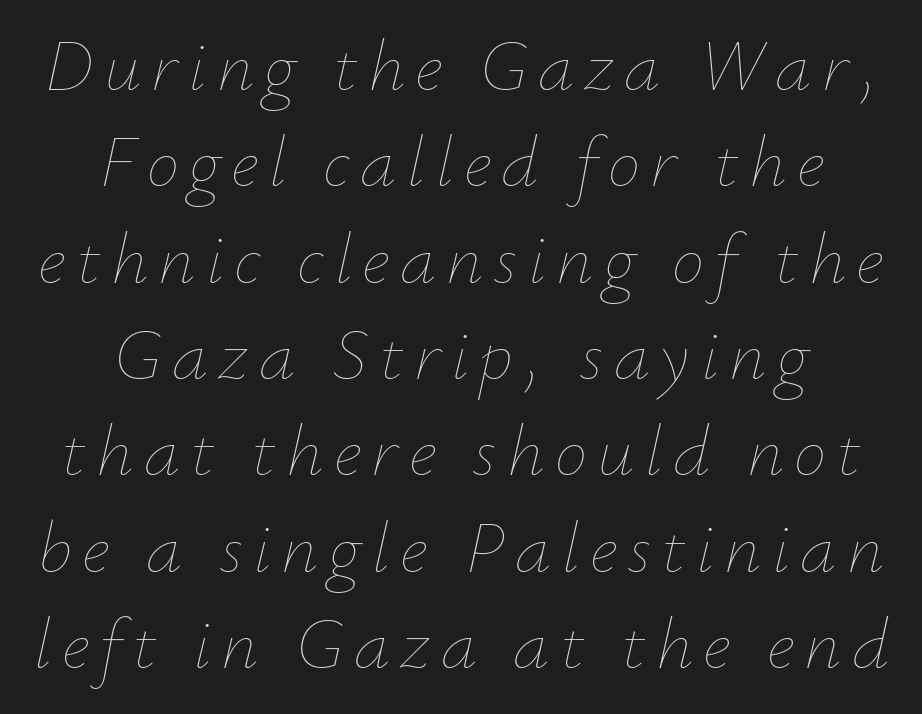
Honestly, there is no underline to notice here at all. Rendered with sloped, italic letterforms. This sample keeps an unexceptional amount of space between lines. Do the characters align in a grid? No, the font is proportional. The face looks like a standard text weight, possibly lighter.
